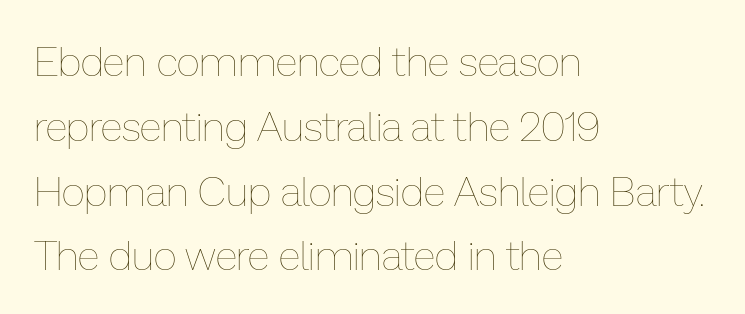
Q: Is the text bold? A: No.
Q: Is the text italic (slanted)? A: No, it is upright.
Q: Is the text underlined? A: No.
Q: How is the paragraph aligned? A: Left-aligned.
Q: Is the spacing between letters normal or unusually wide? A: Normal.
Q: Is the spacing between lines tight, normal or loose? A: Normal.
Q: Width (condensed, normal, or wide)? A: Normal.
Q: Stroke contrast? A: Low.
Q: x-height? A: Medium.
Q: Monospaced? A: No.
